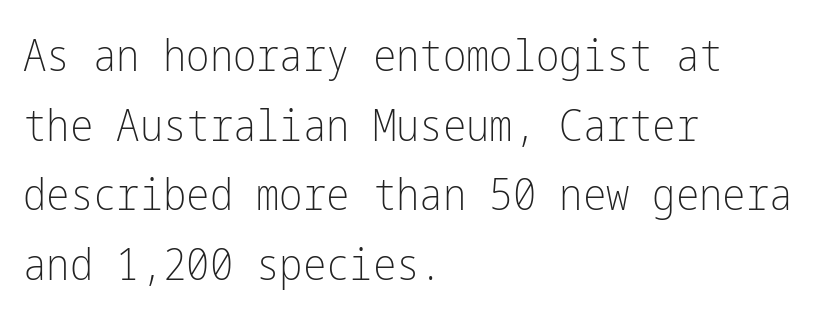
{"serif": "no", "italic": "no", "bold": "no", "weight": "light", "width": "condensed", "stroke_contrast": "low", "x_height": "medium", "underline": "no", "align": "left", "line_spacing": "normal", "line_spacing_ratio": 1.58, "letter_spacing": "normal", "letter_spacing_em": 0.0, "glyph_px": 44}
